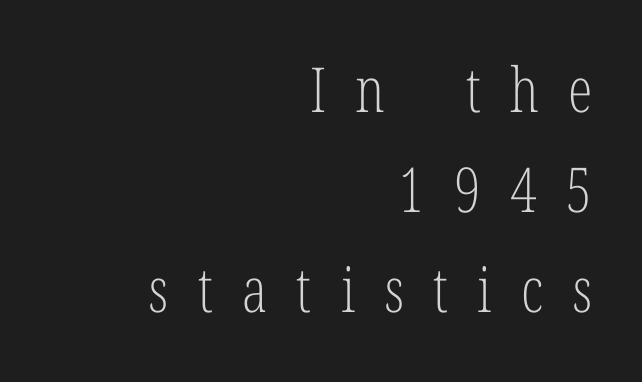
{"serif": "yes", "italic": "no", "bold": "no", "weight": "light", "width": "condensed", "stroke_contrast": "low", "x_height": "medium", "monospaced": "no", "underline": "no", "align": "right", "line_spacing": "normal", "line_spacing_ratio": 1.61, "letter_spacing": "wide", "letter_spacing_em": 0.47, "glyph_px": 62}
